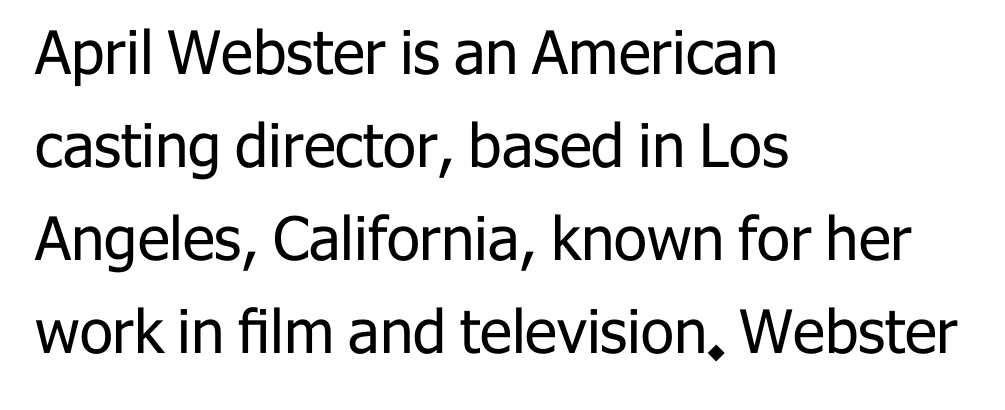
{"serif": "no", "italic": "no", "bold": "no", "weight": "regular", "width": "normal", "stroke_contrast": "low", "x_height": "medium", "monospaced": "no", "underline": "no", "align": "left", "line_spacing": "normal", "line_spacing_ratio": 1.55, "letter_spacing": "normal", "letter_spacing_em": 0.0, "glyph_px": 60}
